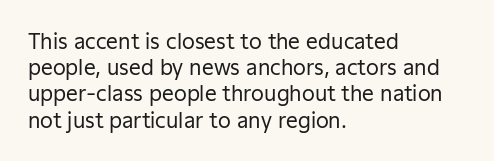
{"italic": "no", "bold": "no", "underline": "no", "align": "left", "line_spacing": "normal", "line_spacing_ratio": 1.25, "letter_spacing": "normal", "letter_spacing_em": 0.0, "glyph_px": 21}
